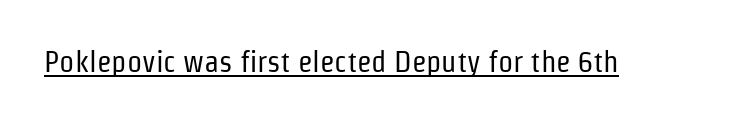
The image shows 30 px regular-weight, condensed sans-serif type, upright; set normal letter spacing, underlined; low stroke contrast and a medium x-height.
